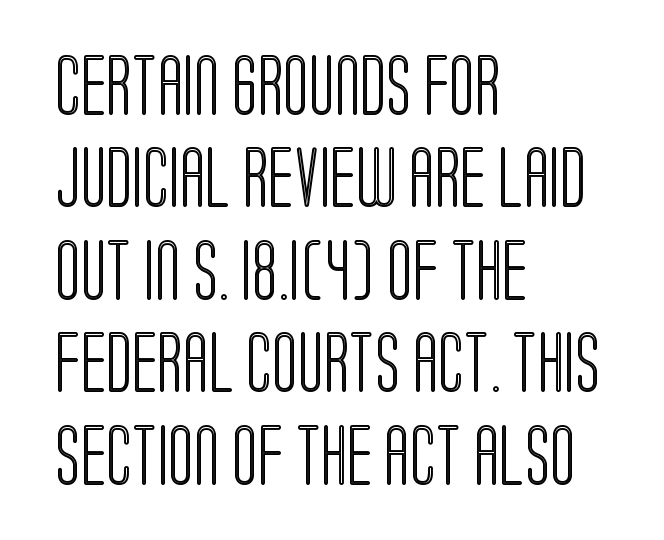
The line texture is even and compact thanks to regular tracking. These lines are rendered in a variable-pitch font. Check under the words: just untouched page. The line-height multiplier appears to be the usual default. Posture: vertical.
